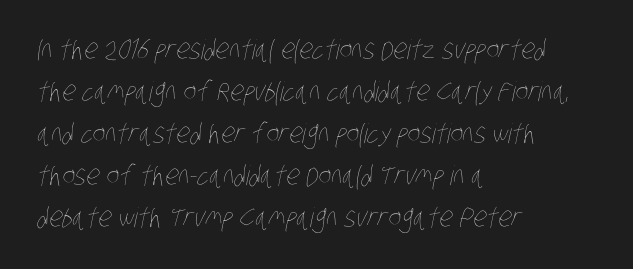
The image shows 27 px text type; set left-aligned, normal line spacing (1.56x), normal letter spacing, not underlined.
